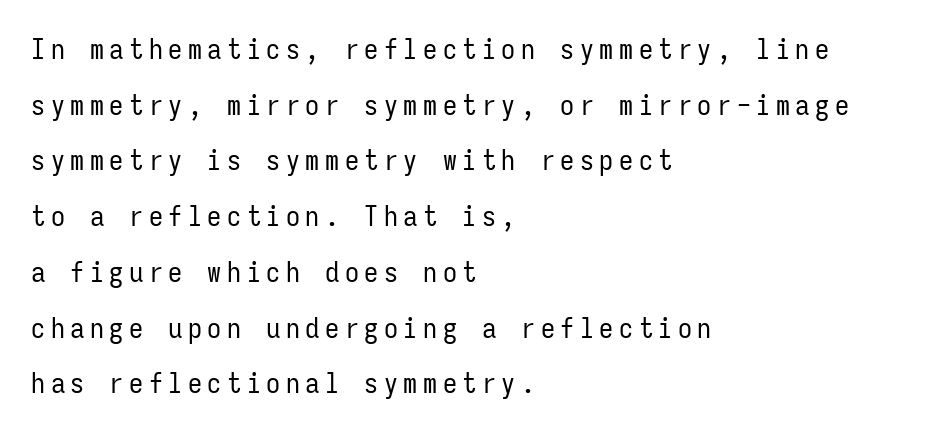
Vertically, the passage feels expansive, rows floating well apart. Each letter's strokes conclude bluntly, with no projecting serifs. The lines are quadded left. Vertical strokes here are truly vertical.
